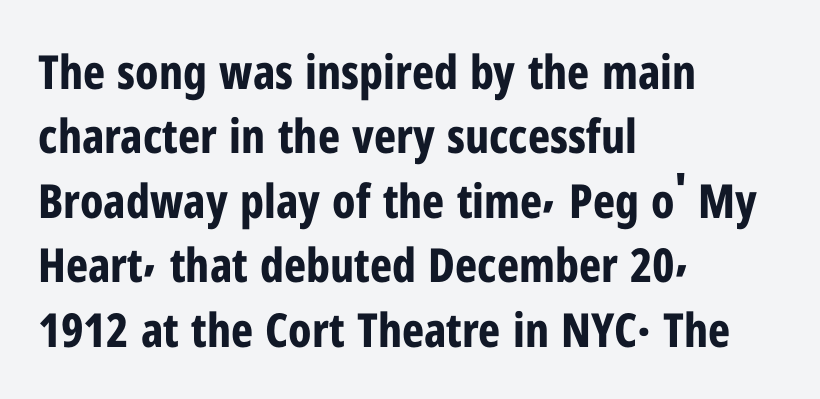
{"serif": "no", "italic": "no", "bold": "yes", "weight": "bold", "width": "condensed", "stroke_contrast": "low", "x_height": "medium", "monospaced": "no", "underline": "no", "align": "left", "line_spacing": "normal", "line_spacing_ratio": 1.37, "letter_spacing": "normal", "letter_spacing_em": 0.0, "glyph_px": 47}
